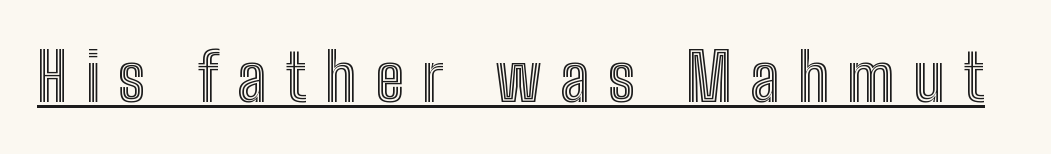
The image shows 66 px condensed type, upright; set unusually wide letter spacing (+0.28 em), underlined; a medium x-height.
